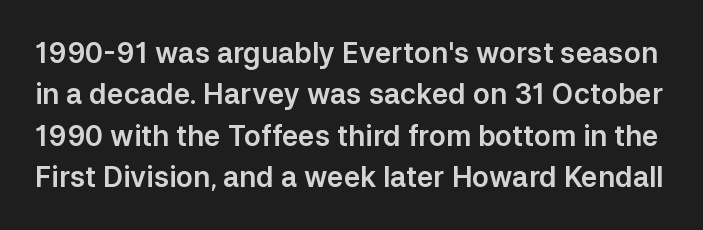
Q: Is the text italic (slanted)? A: No, it is upright.
Q: Is the typeface a serif or a sans-serif typeface? A: Sans-serif.
Q: Is the text underlined? A: No.
Q: Is the spacing between letters normal or unusually wide? A: Normal.
Q: Is the spacing between lines tight, normal or loose? A: Normal.
Q: Width (condensed, normal, or wide)? A: Normal.
Q: Stroke contrast? A: Low.
Q: x-height? A: Medium.
Q: Monospaced? A: No.
